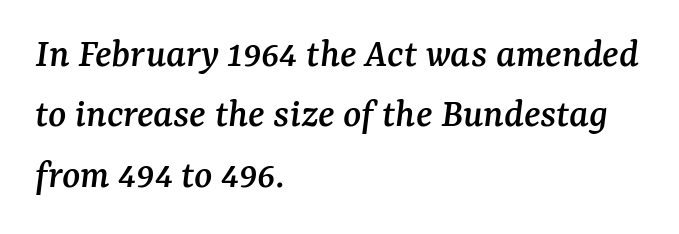
{"serif": "yes", "italic": "yes", "lean": "right", "slant_degrees": 7, "width": "normal", "stroke_contrast": "medium", "x_height": "medium", "monospaced": "no", "underline": "no", "align": "left", "line_spacing": "normal", "line_spacing_ratio": 1.44, "letter_spacing": "normal", "letter_spacing_em": 0.0, "glyph_px": 42}
